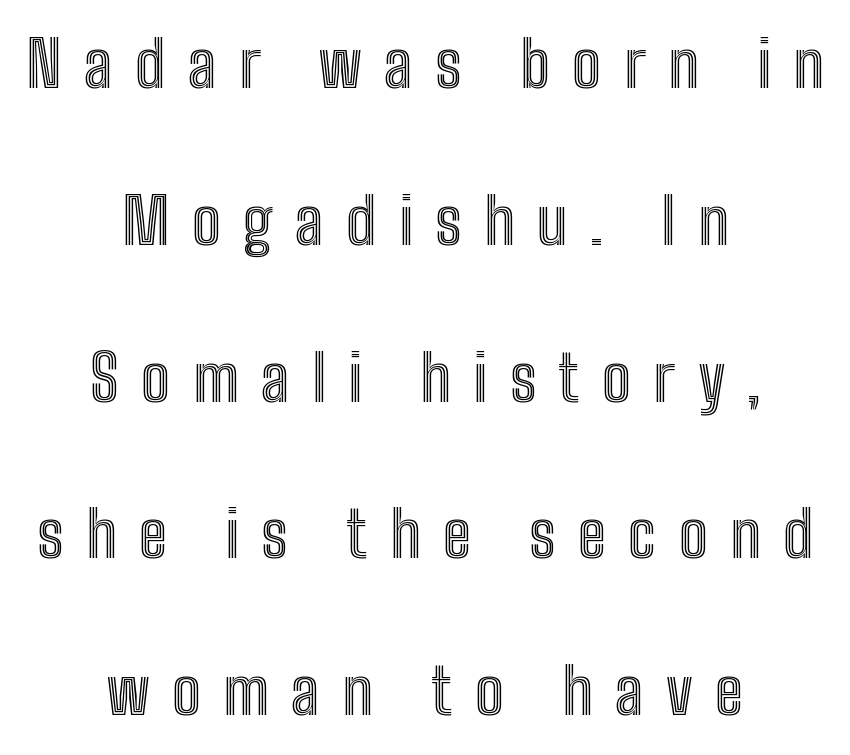
The passage shown is not underscored anywhere. Nope, not italic — everything's standing straight. Characters follow at a spacing far wider than the type designer built in. Think of a printed novel: that variable character pitch is what you see here. Airy leading.
